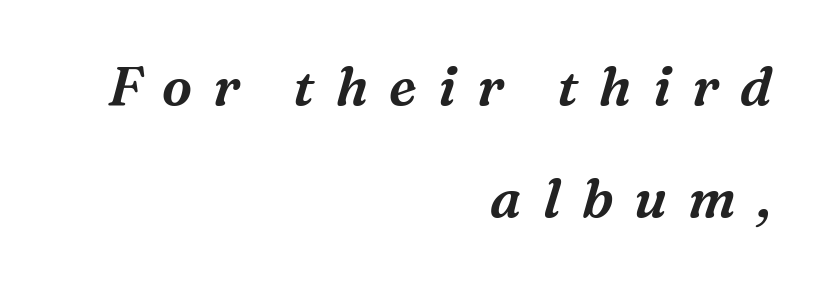
What kind of face is this? One with serifs. Each letter keeps its own natural width here, so spacing adapts to shape. Substantial extra tracking has been applied to these lines. A student would call this right alignment; a typographer would say flush right, rag left. Summary of vertical rhythm: relaxed, with wide interline spacing.
